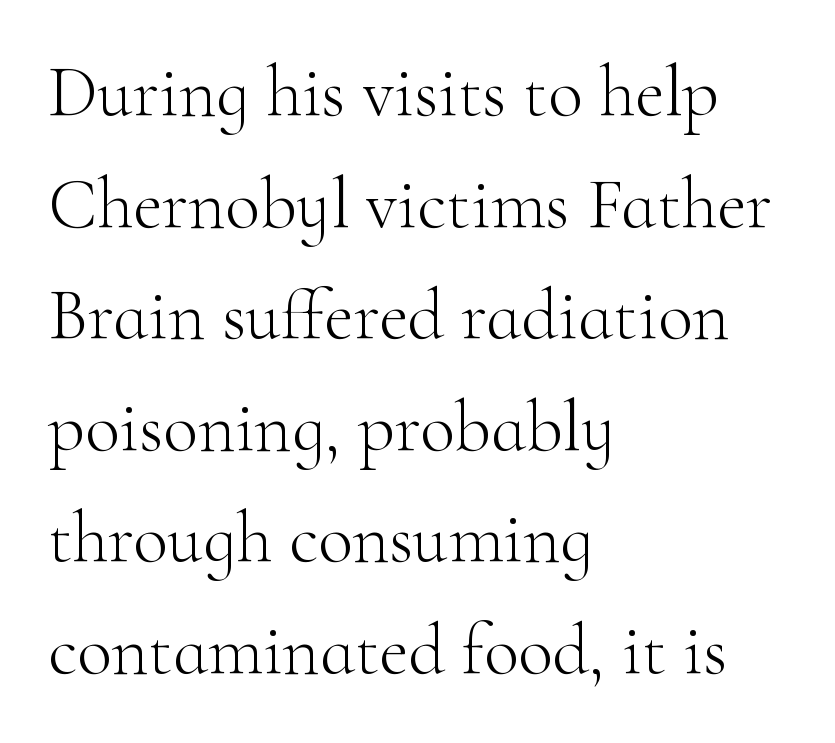
The image shows 72 px light serif type, upright; set left-aligned, normal line spacing (1.55x), normal letter spacing, not underlined; high stroke contrast and a small x-height.
